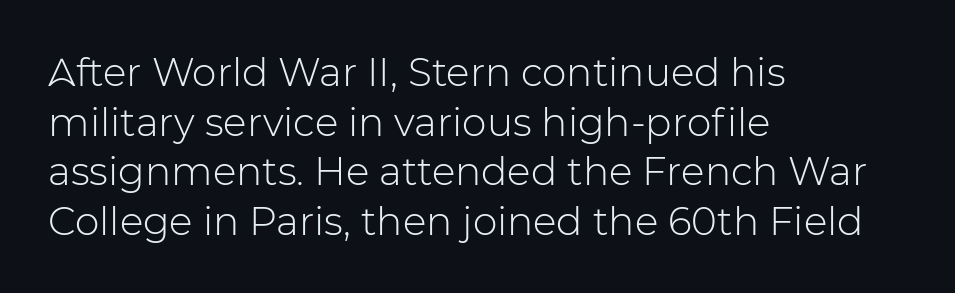
Q: Is the text bold? A: No.
Q: Is the text italic (slanted)? A: No, it is upright.
Q: Is the typeface a serif or a sans-serif typeface? A: Sans-serif.
Q: Is the text underlined? A: No.
Q: How is the paragraph aligned? A: Left-aligned.
Q: Is the spacing between letters normal or unusually wide? A: Normal.
Q: Is the spacing between lines tight, normal or loose? A: Normal.
Q: Width (condensed, normal, or wide)? A: Normal.
Q: Stroke contrast? A: Low.
Q: x-height? A: Medium.
Q: Monospaced? A: No.
